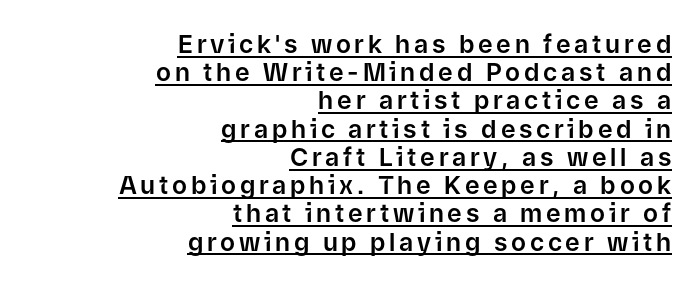
{"italic": "no", "underline": "yes", "align": "right", "line_spacing": "tight", "line_spacing_ratio": 1.13, "glyph_px": 25}
